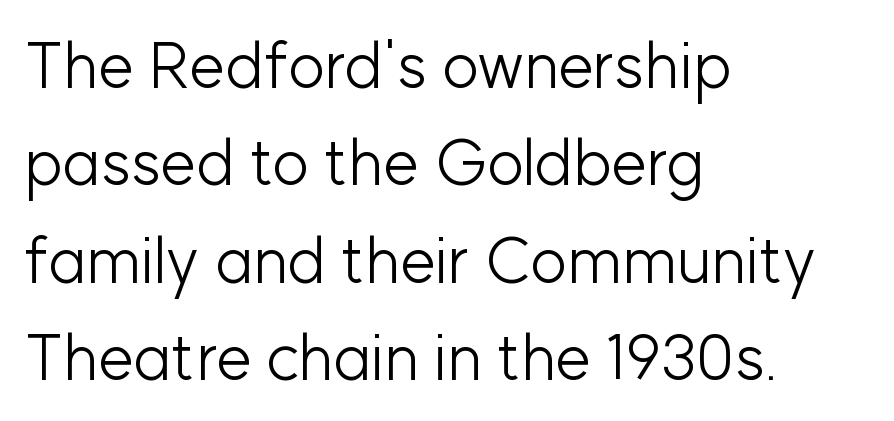
The image shows 64 px light sans-serif type, upright; set left-aligned, normal line spacing (1.52x), normal letter spacing, not underlined; low stroke contrast and a medium x-height.
